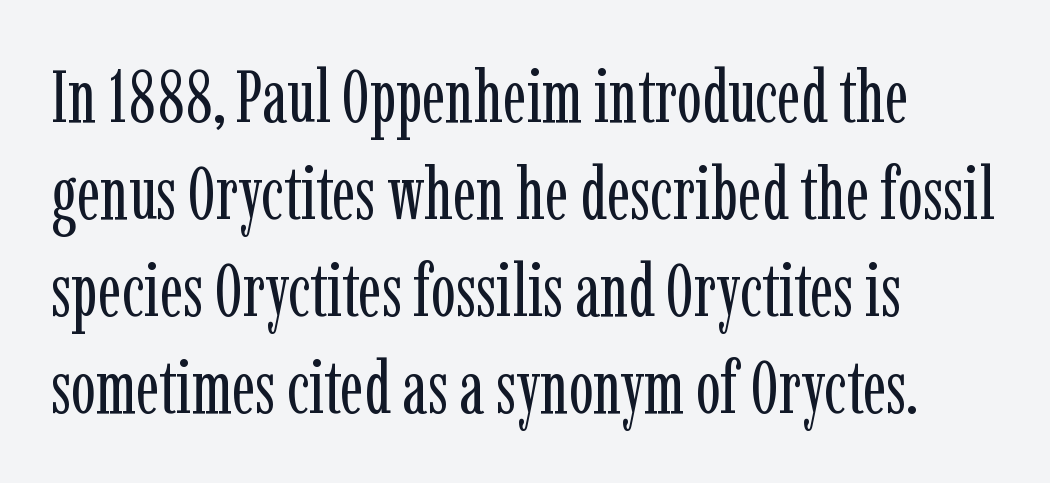
Q: Is the text bold? A: No.
Q: Is the text italic (slanted)? A: No, it is upright.
Q: Is the typeface a serif or a sans-serif typeface? A: Serif.
Q: Is the text underlined? A: No.
Q: How is the paragraph aligned? A: Left-aligned.
Q: Is the spacing between letters normal or unusually wide? A: Normal.
Q: Is the spacing between lines tight, normal or loose? A: Normal.
Q: Width (condensed, normal, or wide)? A: Condensed.
Q: Stroke contrast? A: Low.
Q: x-height? A: Medium.
Q: Monospaced? A: No.
